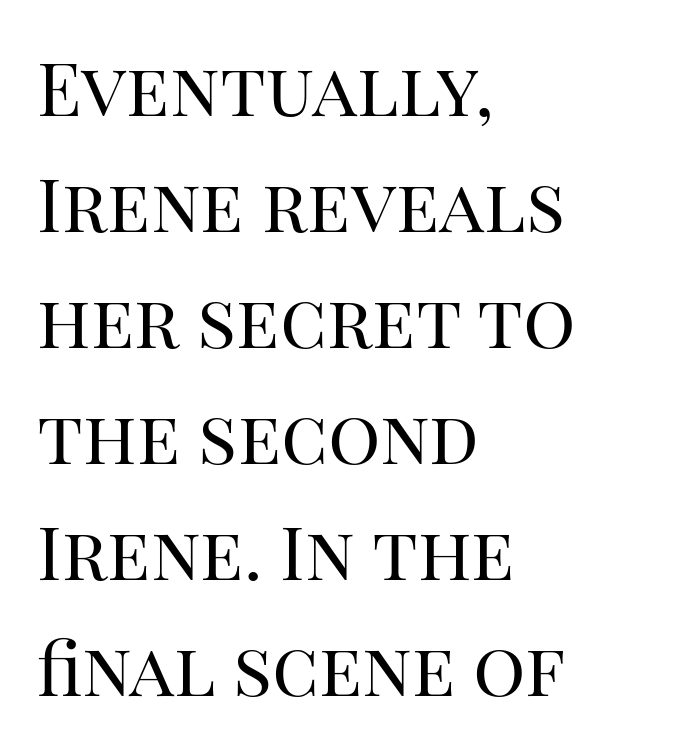
{"serif": "yes", "italic": "no", "bold": "no", "weight": "regular", "width": "normal", "stroke_contrast": "high", "x_height": "large", "monospaced": "no", "underline": "no", "align": "left", "line_spacing": "normal", "line_spacing_ratio": 1.59, "letter_spacing": "normal", "letter_spacing_em": 0.0, "glyph_px": 73}
